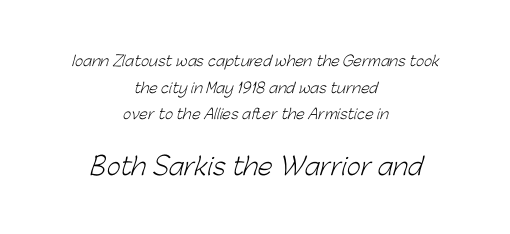
{"bold": "no", "underline": "no", "align": "center", "line_spacing": "loose", "line_spacing_ratio": 1.91, "letter_spacing": "normal", "letter_spacing_em": 0.0, "larger_block": "second", "size_ratio": 1.71, "glyph_px": 24}
